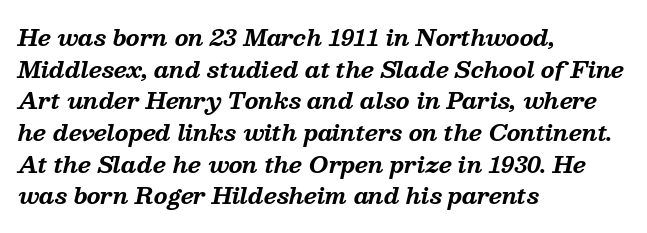
The image shows 22 px bold type, italic (leaning right); set left-aligned, normal line spacing (1.44x), normal letter spacing, not underlined.
